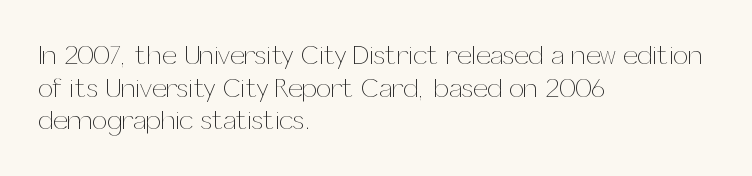
Q: Is the text bold? A: No.
Q: Is the text italic (slanted)? A: No, it is upright.
Q: Is the text underlined? A: No.
Q: How is the paragraph aligned? A: Left-aligned.
Q: Is the spacing between letters normal or unusually wide? A: Normal.
